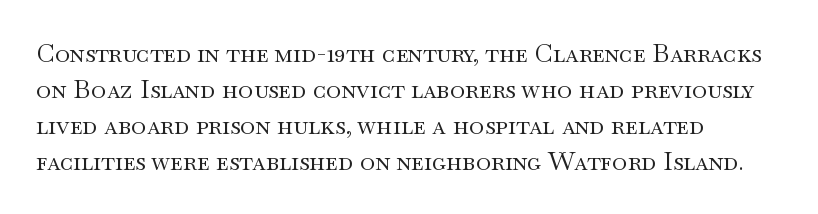
Q: Is the text bold? A: No.
Q: Is the text italic (slanted)? A: No, it is upright.
Q: Is the text underlined? A: No.
Q: How is the paragraph aligned? A: Left-aligned.
Q: Is the spacing between letters normal or unusually wide? A: Normal.
Q: Is the spacing between lines tight, normal or loose? A: Normal.
